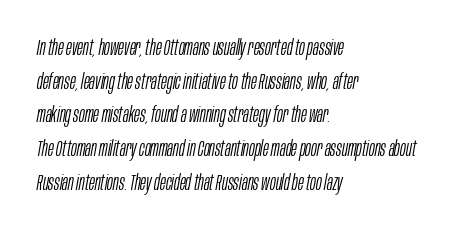
The image shows 22 px text type, italic (leaning right); set left-aligned, normal line spacing (1.53x), normal letter spacing, not underlined.
